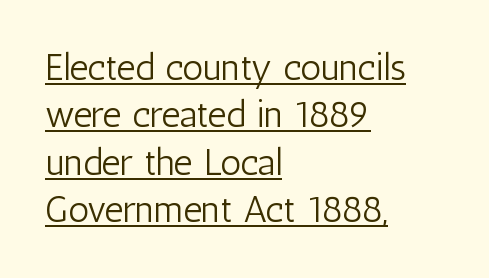
The setting favours the left margin, as ordinary paragraphs usually do. The passage shown is not bold in any degree. A typesetter would call this leading conventional body-copy spacing. No extra tracking has been applied to these lines.
